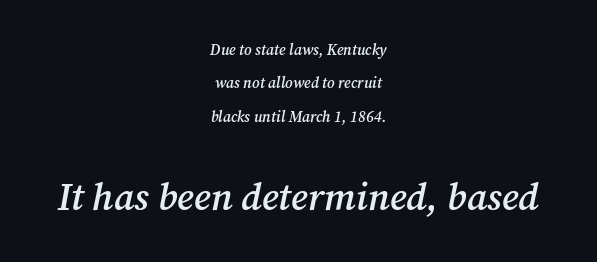
Q: Is the text bold? A: Semi-bold.
Q: Is the text italic (slanted)? A: Yes, it leans right by about 12 degrees.
Q: Is the typeface a serif or a sans-serif typeface? A: Serif.
Q: Is the text underlined? A: No.
Q: How is the paragraph aligned? A: Centered.
Q: Is the spacing between letters normal or unusually wide? A: Normal.
Q: Is the spacing between lines tight, normal or loose? A: Loose.
Q: Which block of text is set in a larger size, the first (top) or the second (bottom)? A: The second (bottom) one.
Q: Width (condensed, normal, or wide)? A: Normal.
Q: Stroke contrast? A: Medium.
Q: x-height? A: Medium.
Q: Monospaced? A: No.
